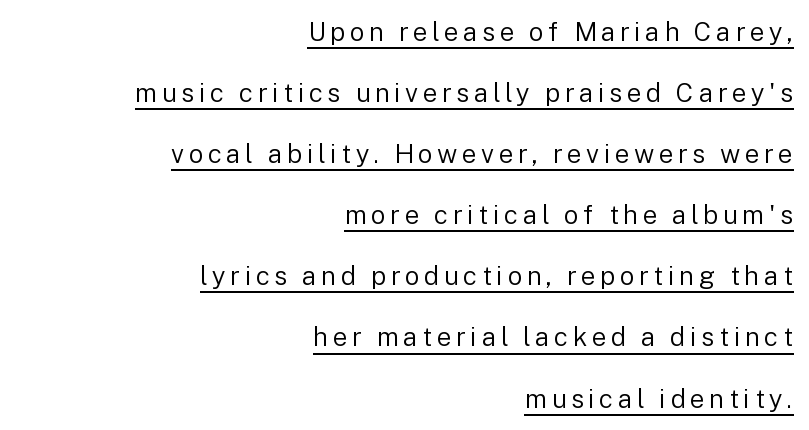
Q: Is the text bold? A: No.
Q: Is the text italic (slanted)? A: No, it is upright.
Q: Is the text underlined? A: Yes.
Q: How is the paragraph aligned? A: Right-aligned.
Q: Is the spacing between lines tight, normal or loose? A: Loose.
